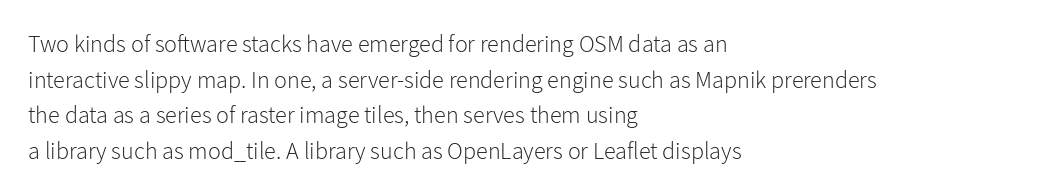
No italicization has been applied; the sample stays upright. Each line starts at the same left margin while the right side varies. Weight: regular or lighter. Compared with typical paragraphs, the rows here are spaced about the same. No extra tracking has been applied to these lines. Any mark beneath the type? The region is blank.
